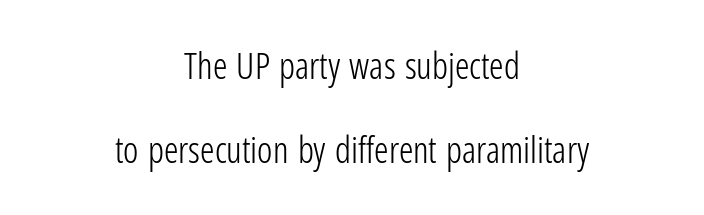
{"serif": "no", "italic": "no", "bold": "no", "weight": "light", "width": "condensed", "stroke_contrast": "low", "x_height": "medium", "monospaced": "no", "underline": "no", "align": "center", "line_spacing": "loose", "line_spacing_ratio": 2.34, "letter_spacing": "normal", "letter_spacing_em": 0.0, "glyph_px": 36}
